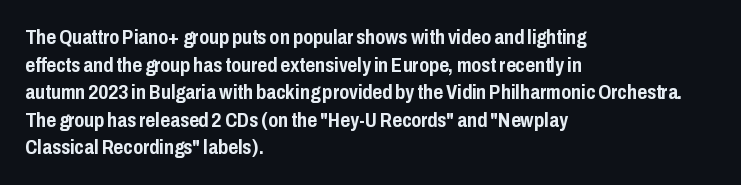
{"italic": "no", "bold": "yes", "underline": "no", "align": "left", "line_spacing": "normal", "line_spacing_ratio": 1.31, "letter_spacing": "normal", "letter_spacing_em": 0.0, "glyph_px": 21}
